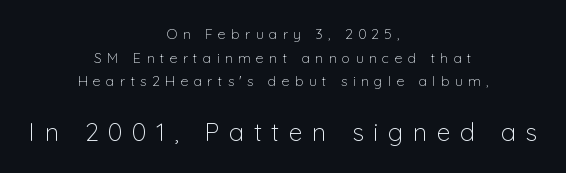
{"italic": "no", "bold": "no", "underline": "no", "align": "center", "line_spacing": "normal", "line_spacing_ratio": 1.69, "letter_spacing": "wide", "letter_spacing_em": 0.38, "larger_block": "second", "size_ratio": 1.79, "glyph_px": 25}
